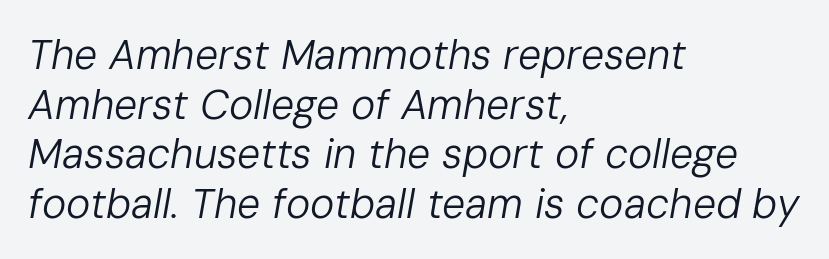
{"italic": "yes", "lean": "right", "slant_degrees": 10, "bold": "no", "weight": "regular", "width": "normal", "stroke_contrast": "low", "x_height": "medium", "monospaced": "no", "underline": "no", "align": "left", "line_spacing_ratio": 1.21, "letter_spacing": "normal", "letter_spacing_em": 0.0, "glyph_px": 41}
